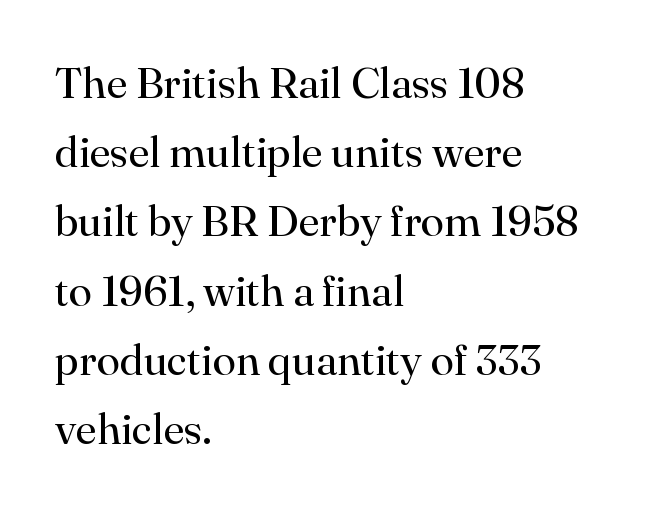
The image shows 43 px regular-weight serif type, upright; set left-aligned, normal line spacing (1.61x), normal letter spacing, not underlined; high stroke contrast and a small x-height.
